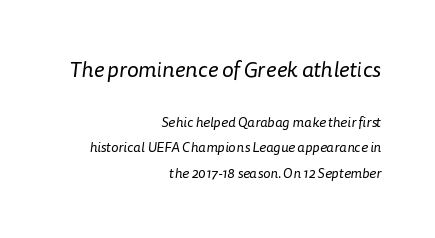
Lines of text with bare space underneath. Each word holds together tightly as a unit, with standard inter-letter gaps. The characters are drawn with everyday or finer stroke widths. The first block has been scaled up relative to the second.
